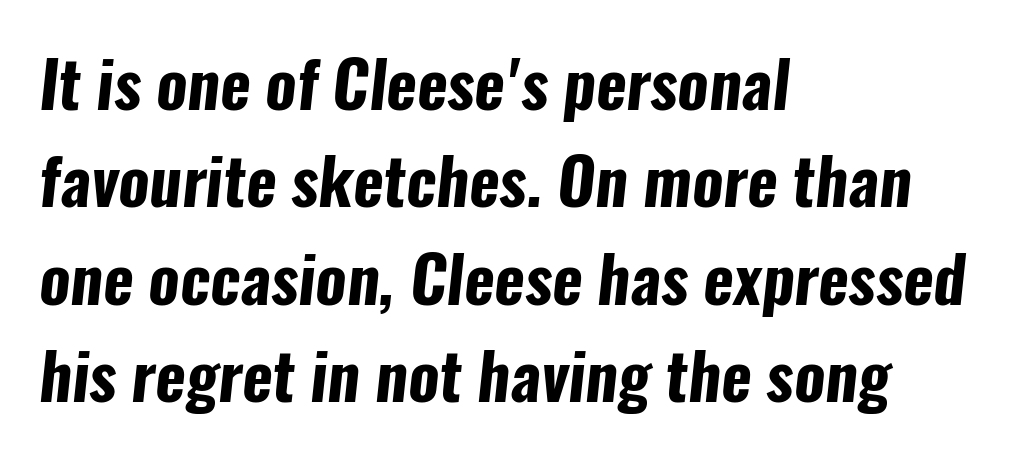
The image shows 65 px bold, condensed sans-serif type; set left-aligned, normal line spacing (1.5x), normal letter spacing, not underlined; low stroke contrast and a medium x-height.
